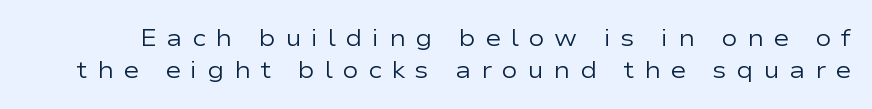
The line texture is sparse and dotted thanks to wide tracking. Whoever set this chose a conventional vertical rhythm. Characters remain perfectly vertical along every line. Counters stay open thanks to moderate or lighter strokes.
